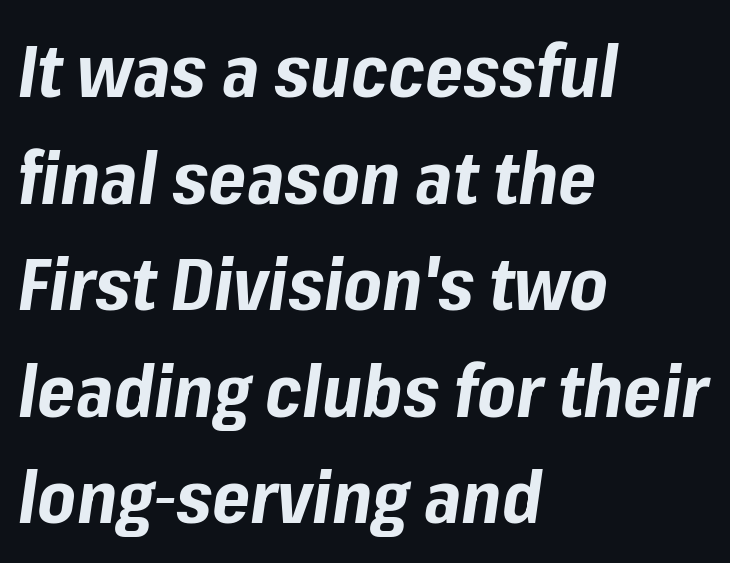
The image shows 73 px bold type, italic (leaning right); set left-aligned, normal line spacing (1.46x), normal letter spacing, not underlined; low stroke contrast and a medium x-height.
